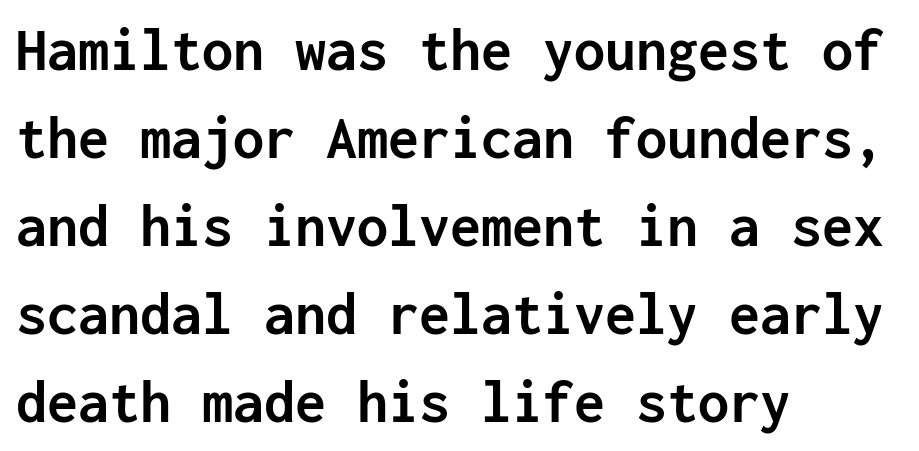
Weight check: bold — yes, fully. Layout note: lines flush left. In terms of posture, this sample is upright. The font family rendered here belongs to the sans-serif group. There is no visible air inserted between adjacent glyphs. The rendering uses typewriter-style spacing with identical character cells.
